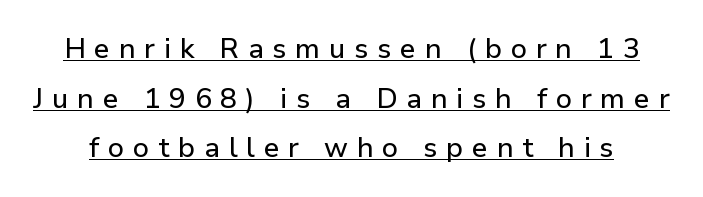
Q: Is the text italic (slanted)? A: No, it is upright.
Q: Is the typeface a serif or a sans-serif typeface? A: Sans-serif.
Q: Is the text underlined? A: Yes.
Q: Is the spacing between letters normal or unusually wide? A: Unusually wide.
Q: Width (condensed, normal, or wide)? A: Normal.
Q: Stroke contrast? A: Low.
Q: x-height? A: Medium.
Q: Monospaced? A: No.
